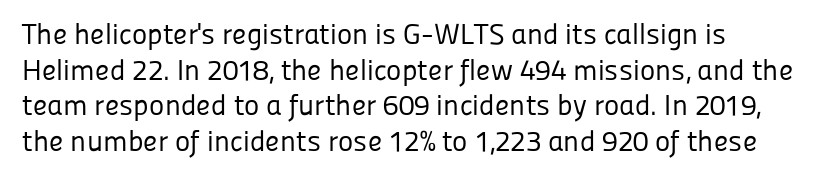
You can tell from the bare stems that sans-serif type was used. Characters remain perfectly vertical along every line. Does extra space separate the letters? No, they use regular spacing. Each row of text sits above clean, open space.
